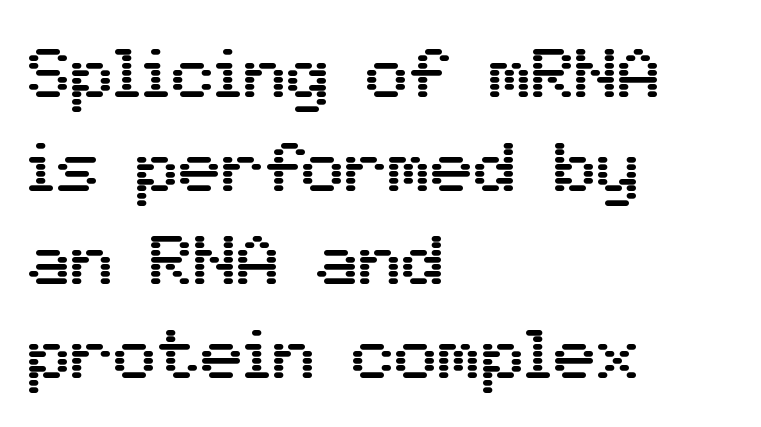
{"serif": "no", "italic": "no", "width": "normal", "stroke_contrast": "medium", "x_height": "medium", "monospaced": "no", "underline": "no", "align": "left", "line_spacing": "normal", "line_spacing_ratio": 1.3, "letter_spacing": "normal", "letter_spacing_em": 0.0, "glyph_px": 72}
